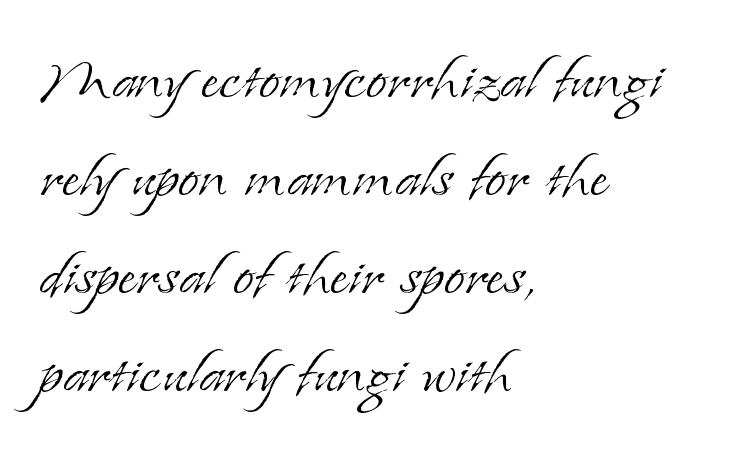
The image shows 76 px light serif type; set left-aligned, normal line spacing (1.29x), normal letter spacing, not underlined; low stroke contrast and a small x-height.
